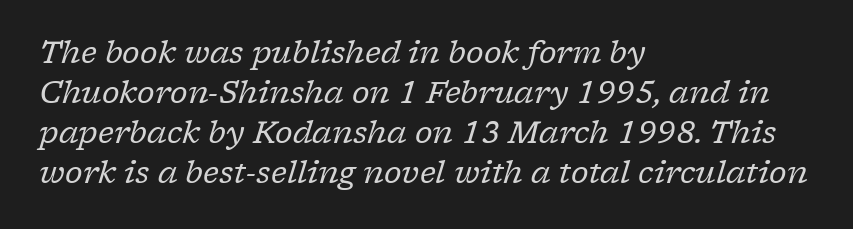
The image shows 30 px regular-weight serif type, italic (leaning right); set left-aligned, normal line spacing (1.33x), normal letter spacing, not underlined; low stroke contrast and a medium x-height.
